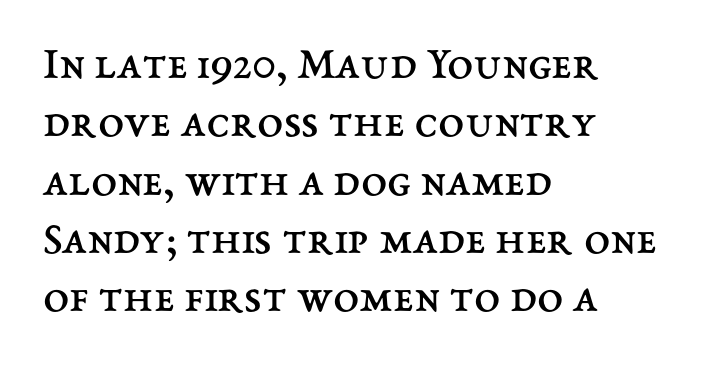
{"italic": "no", "bold": "no", "weight": "regular", "width": "normal", "stroke_contrast": "medium", "x_height": "medium", "monospaced": "no", "underline": "no", "align": "left", "line_spacing_ratio": 1.24, "letter_spacing": "normal", "letter_spacing_em": 0.0, "glyph_px": 47}
